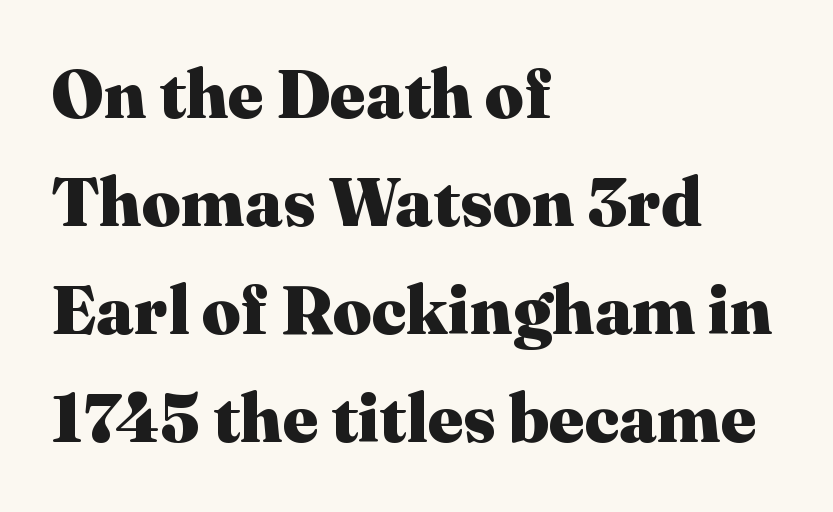
Short and long lines alike share a common starting point at left. On the weight axis this lands at bold, roughly 700. The rendering uses a moderate line-height, typical for paragraphs. Think of a printed novel: that variable character pitch is what you see here.
